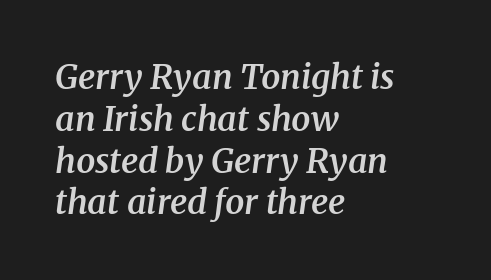
{"serif": "yes", "italic": "yes", "lean": "right", "slant_degrees": 8, "bold": "semi", "weight": "semibold", "width": "normal", "stroke_contrast": "medium", "x_height": "medium", "monospaced": "no", "underline": "no", "align": "left", "line_spacing_ratio": 1.23, "letter_spacing": "normal", "letter_spacing_em": 0.0, "glyph_px": 34}
